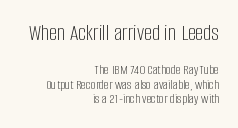
Q: Is the text bold? A: No.
Q: Is the text italic (slanted)? A: No, it is upright.
Q: Is the text underlined? A: No.
Q: How is the paragraph aligned? A: Right-aligned.
Q: Is the spacing between letters normal or unusually wide? A: Normal.
Q: Is the spacing between lines tight, normal or loose? A: Tight.
Q: Which block of text is set in a larger size, the first (top) or the second (bottom)? A: The first (top) one.
